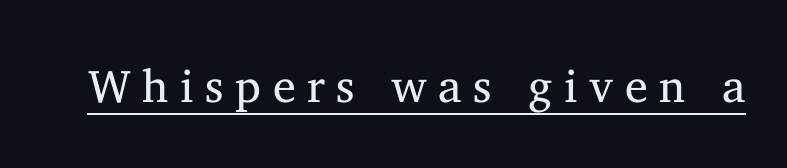
Q: Is the text bold? A: No.
Q: Is the text italic (slanted)? A: No, it is upright.
Q: Is the typeface a serif or a sans-serif typeface? A: Serif.
Q: Is the text underlined? A: Yes.
Q: Is the spacing between letters normal or unusually wide? A: Unusually wide.
Q: Width (condensed, normal, or wide)? A: Normal.
Q: Stroke contrast? A: Medium.
Q: x-height? A: Medium.
Q: Monospaced? A: No.
